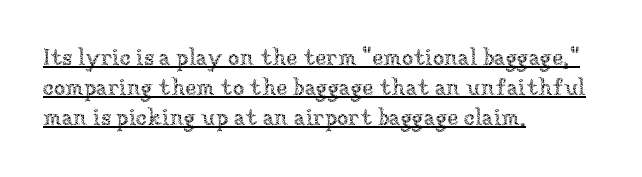
The image shows 23 px text type, upright; set left-aligned, normal line spacing (1.31x), normal letter spacing, underlined.
